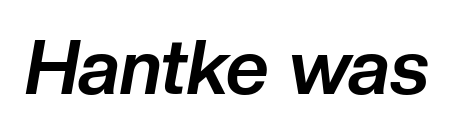
The letterforms sit shoulder to shoulder at normal distance. The sample has been set heavy, in full bold. Proportional: the letters do not fall into vertical columns. A bare baseline throughout the passage. If you drew a line through each stem, it would be angled.
